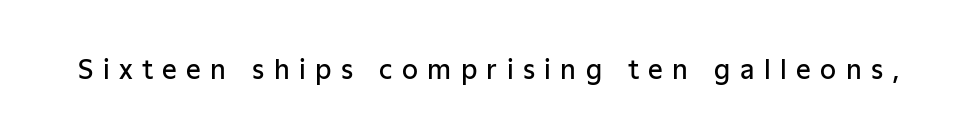
Plain, unruled lines of type. Stroke thickness is moderately raised; the sample reads as semibold. Is the letter spacing exaggerated? Yes — the characters are pushed far apart. Style check: upright.
